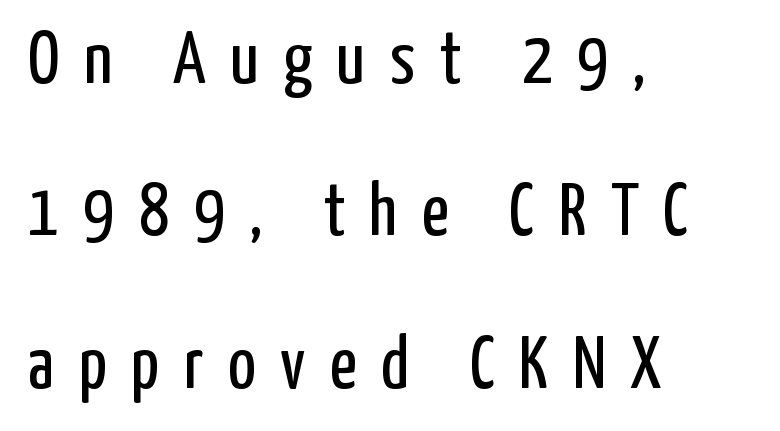
{"serif": "no", "italic": "no", "bold": "no", "weight": "regular", "width": "condensed", "stroke_contrast": "low", "x_height": "medium", "monospaced": "no", "underline": "no", "align": "left", "line_spacing": "loose", "line_spacing_ratio": 2.06, "letter_spacing": "wide", "letter_spacing_em": 0.33, "glyph_px": 74}
